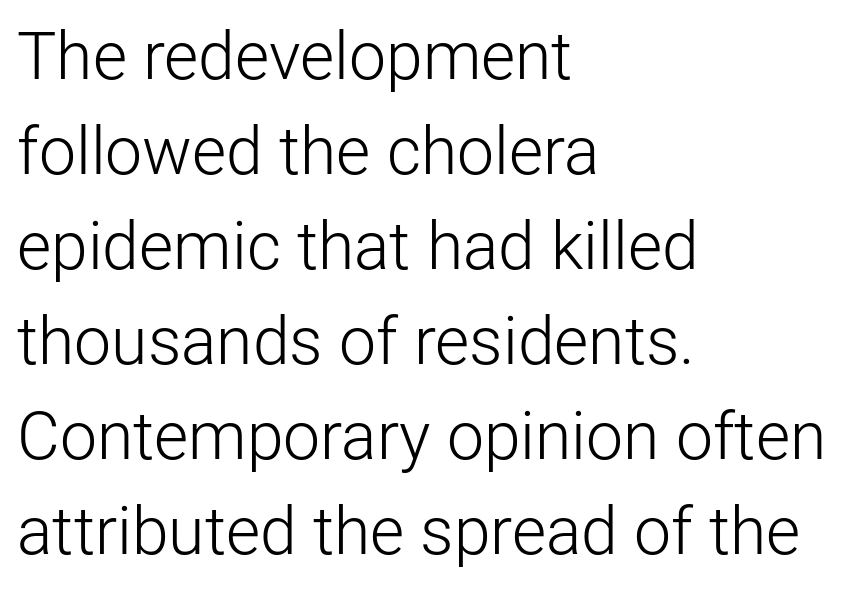
Weight class: somewhere from thin through regular. Just letters on the line, the space beneath them empty. Spacing verdict: proportional, widths tailored to each character. Classification — sans serif. Every stem runs plumb, perpendicular to the baseline. The rendering keeps characters at their native spacing.
